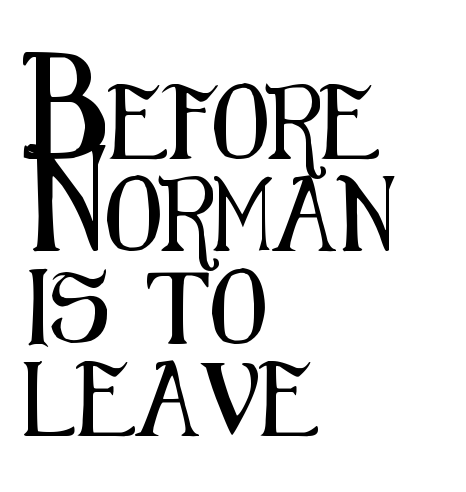
Q: Is the text italic (slanted)? A: No, it is upright.
Q: Is the text underlined? A: No.
Q: How is the paragraph aligned? A: Left-aligned.
Q: Is the spacing between letters normal or unusually wide? A: Normal.
Q: Is the spacing between lines tight, normal or loose? A: Normal.
Q: Width (condensed, normal, or wide)? A: Condensed.
Q: Stroke contrast? A: Medium.
Q: x-height? A: Medium.
Q: Monospaced? A: No.
